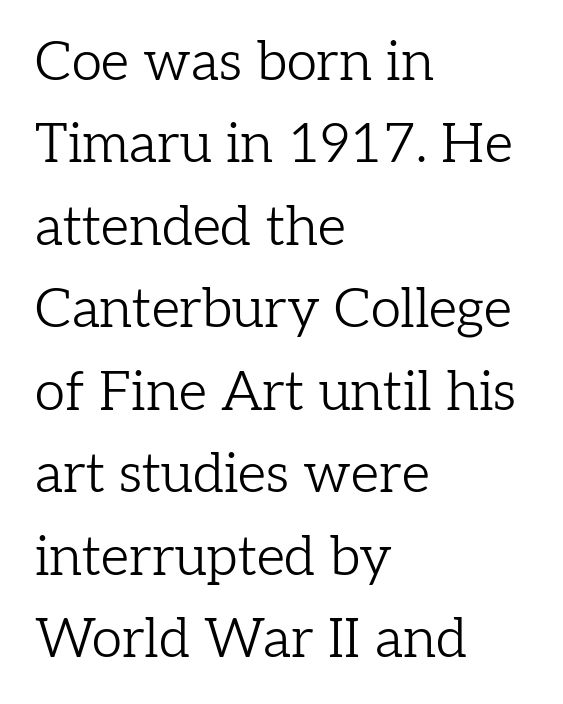
{"serif": "yes", "italic": "no", "bold": "no", "weight": "light", "width": "normal", "stroke_contrast": "low", "x_height": "medium", "monospaced": "no", "underline": "no", "align": "left", "line_spacing": "normal", "line_spacing_ratio": 1.5, "letter_spacing": "normal", "letter_spacing_em": 0.0, "glyph_px": 55}
